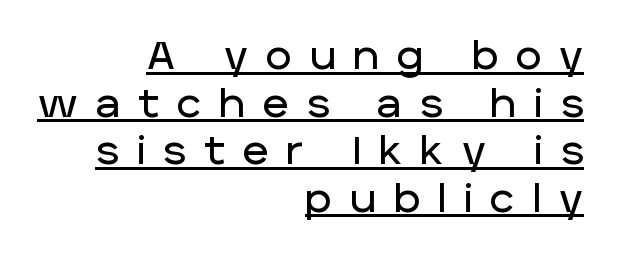
The image shows 39 px sans-serif type, upright; set right-aligned, line spacing 1.22x, unusually wide letter spacing (+0.47 em), underlined; low stroke contrast and a large x-height.
